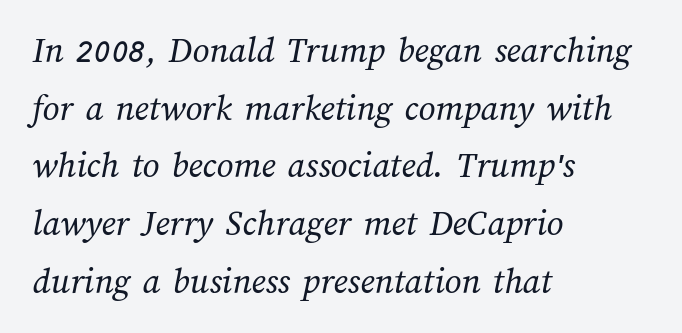
Q: Is the text bold? A: No.
Q: Is the text underlined? A: No.
Q: How is the paragraph aligned? A: Left-aligned.
Q: Is the spacing between letters normal or unusually wide? A: Normal.
Q: Is the spacing between lines tight, normal or loose? A: Normal.
Q: Width (condensed, normal, or wide)? A: Normal.
Q: Stroke contrast? A: Medium.
Q: x-height? A: Medium.
Q: Monospaced? A: No.
